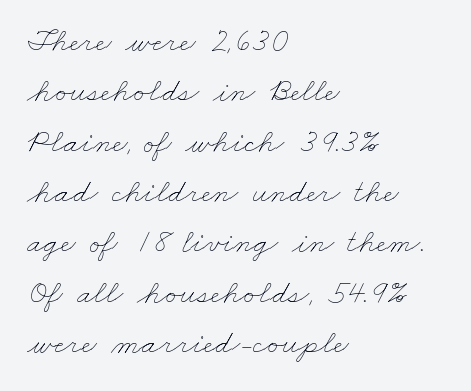
Q: Is the text bold? A: No.
Q: Is the text underlined? A: No.
Q: How is the paragraph aligned? A: Left-aligned.
Q: Is the spacing between letters normal or unusually wide? A: Normal.
Q: Is the spacing between lines tight, normal or loose? A: Normal.
Q: Width (condensed, normal, or wide)? A: Wide.
Q: Stroke contrast? A: Low.
Q: x-height? A: Small.
Q: Monospaced? A: No.
